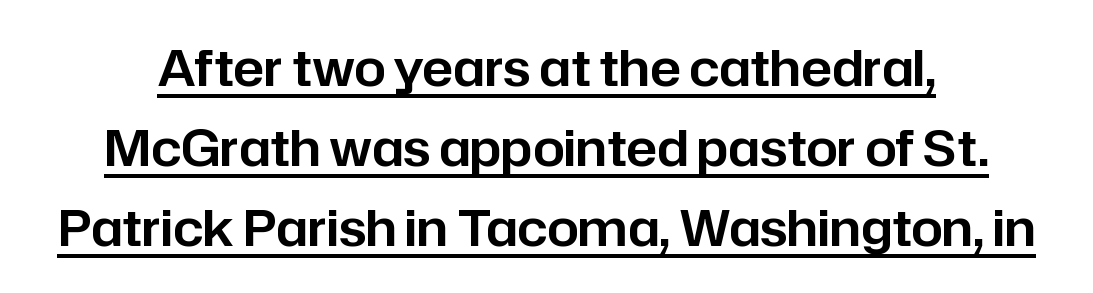
The image shows 50 px sans-serif type, upright; set normal line spacing (1.6x), normal letter spacing, underlined; low stroke contrast and a medium x-height.
